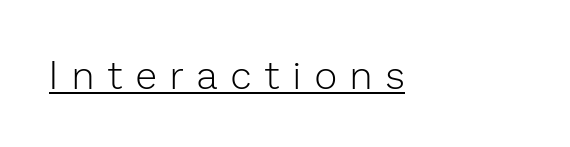
{"serif": "no", "italic": "no", "bold": "no", "weight": "light", "width": "normal", "stroke_contrast": "low", "x_height": "medium", "monospaced": "no", "underline": "yes", "letter_spacing": "wide", "letter_spacing_em": 0.36, "glyph_px": 39}
